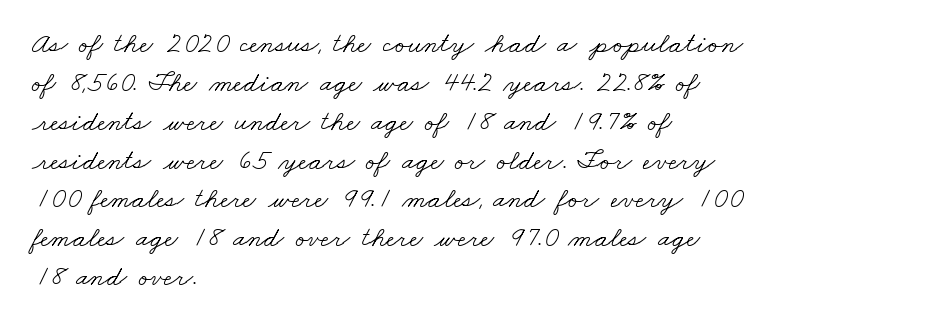
{"serif": "yes", "bold": "no", "weight": "light", "width": "wide", "stroke_contrast": "low", "x_height": "small", "monospaced": "no", "underline": "no", "align": "left", "line_spacing": "normal", "line_spacing_ratio": 1.34, "letter_spacing": "normal", "letter_spacing_em": 0.0, "glyph_px": 29}
